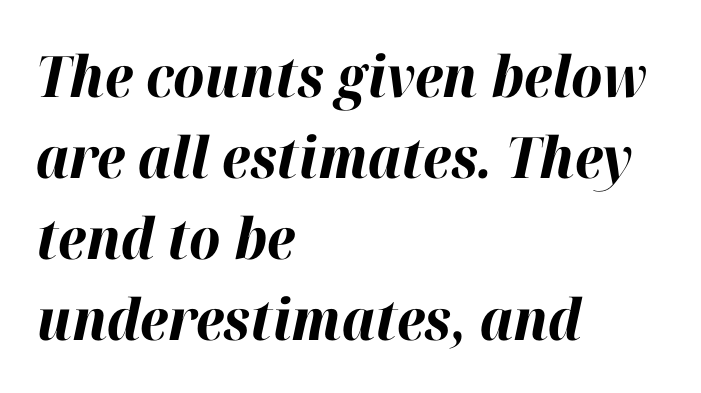
Q: Is the text bold? A: Yes.
Q: Is the text italic (slanted)? A: Yes, it leans right by about 12 degrees.
Q: Is the text underlined? A: No.
Q: How is the paragraph aligned? A: Left-aligned.
Q: Is the spacing between letters normal or unusually wide? A: Normal.
Q: Is the spacing between lines tight, normal or loose? A: Normal.
Q: Width (condensed, normal, or wide)? A: Normal.
Q: Stroke contrast? A: High.
Q: x-height? A: Medium.
Q: Monospaced? A: No.
